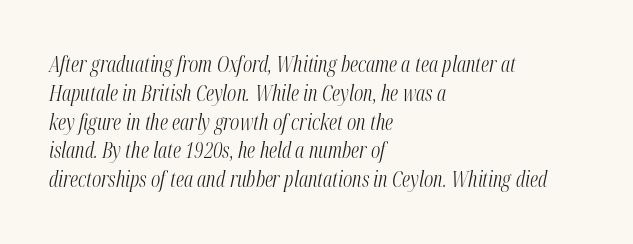
{"italic": "yes", "lean": "right", "slant_degrees": 12, "bold": "no", "underline": "no", "align": "left", "line_spacing": "normal", "line_spacing_ratio": 1.37, "letter_spacing": "normal", "letter_spacing_em": 0.0, "glyph_px": 21}
